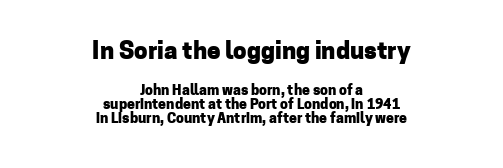
The image shows 24 px bold type, upright; set centered, tight line spacing (0.99x), normal letter spacing, not underlined; the first (top) block is 1.71x larger.
